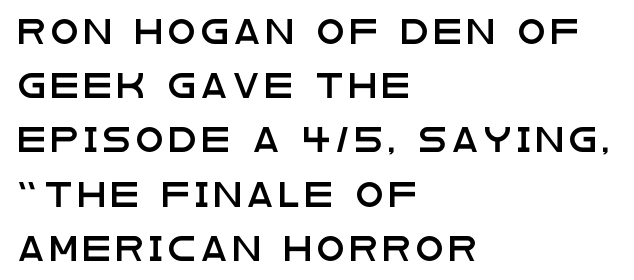
The image shows 25 px text type, upright; set left-aligned, loose line spacing (2.17x), unusually wide letter spacing (+0.22 em), not underlined.
